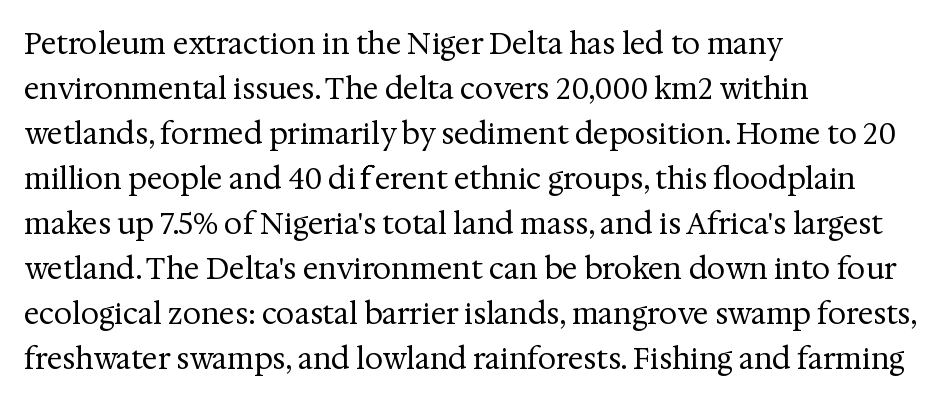
Q: Is the text bold? A: No.
Q: Is the text italic (slanted)? A: No, it is upright.
Q: Is the typeface a serif or a sans-serif typeface? A: Serif.
Q: Is the text underlined? A: No.
Q: How is the paragraph aligned? A: Left-aligned.
Q: Is the spacing between letters normal or unusually wide? A: Normal.
Q: Is the spacing between lines tight, normal or loose? A: Normal.
Q: Width (condensed, normal, or wide)? A: Normal.
Q: Stroke contrast? A: Medium.
Q: x-height? A: Medium.
Q: Monospaced? A: No.
